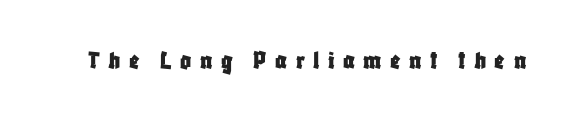
The image shows 27 px text type, upright; set unusually wide letter spacing (+0.31 em), not underlined.
